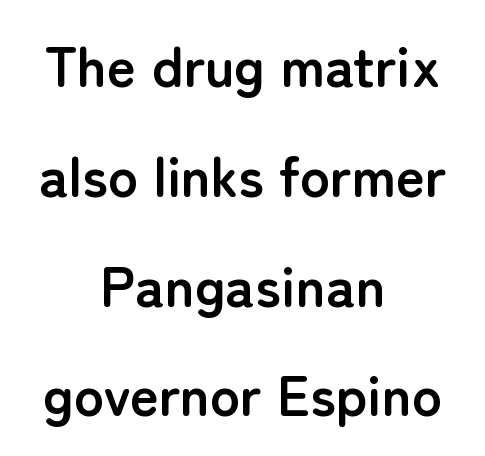
{"serif": "no", "italic": "no", "bold": "yes", "weight": "semibold", "width": "normal", "stroke_contrast": "low", "x_height": "medium", "monospaced": "no", "underline": "no", "align": "center", "line_spacing": "loose", "line_spacing_ratio": 1.96, "letter_spacing": "normal", "letter_spacing_em": 0.0, "glyph_px": 56}
